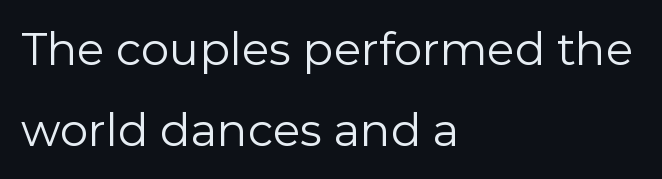
{"serif": "no", "italic": "no", "bold": "no", "weight": "regular", "width": "normal", "stroke_contrast": "low", "x_height": "medium", "monospaced": "no", "underline": "no", "align": "left", "line_spacing_ratio": 1.79, "letter_spacing": "normal", "letter_spacing_em": 0.0, "glyph_px": 45}
